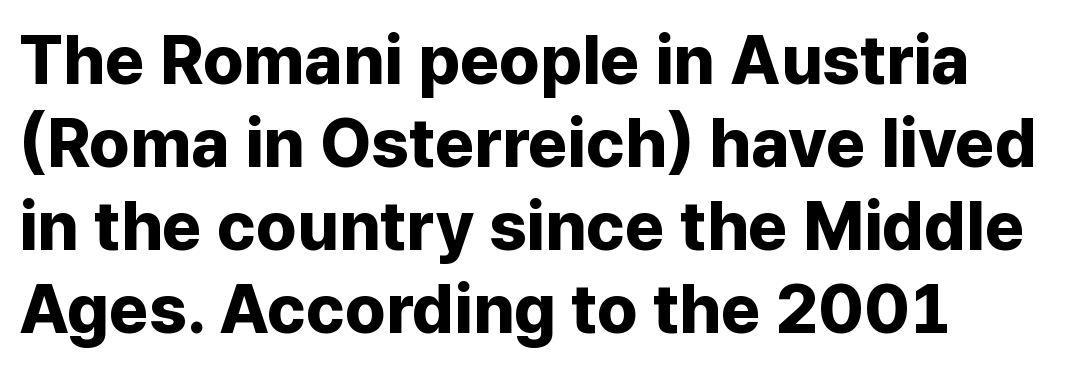
Q: Is the text bold? A: Yes.
Q: Is the text italic (slanted)? A: No, it is upright.
Q: Is the typeface a serif or a sans-serif typeface? A: Sans-serif.
Q: Is the text underlined? A: No.
Q: How is the paragraph aligned? A: Left-aligned.
Q: Is the spacing between letters normal or unusually wide? A: Normal.
Q: Width (condensed, normal, or wide)? A: Normal.
Q: Stroke contrast? A: Low.
Q: x-height? A: Medium.
Q: Monospaced? A: No.
